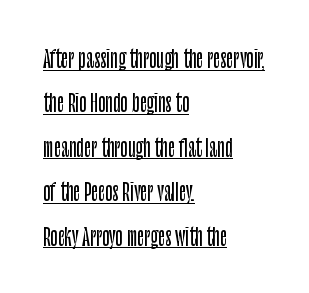
{"italic": "no", "underline": "yes", "align": "left", "line_spacing_ratio": 1.85, "letter_spacing": "normal", "letter_spacing_em": 0.0, "glyph_px": 24}
